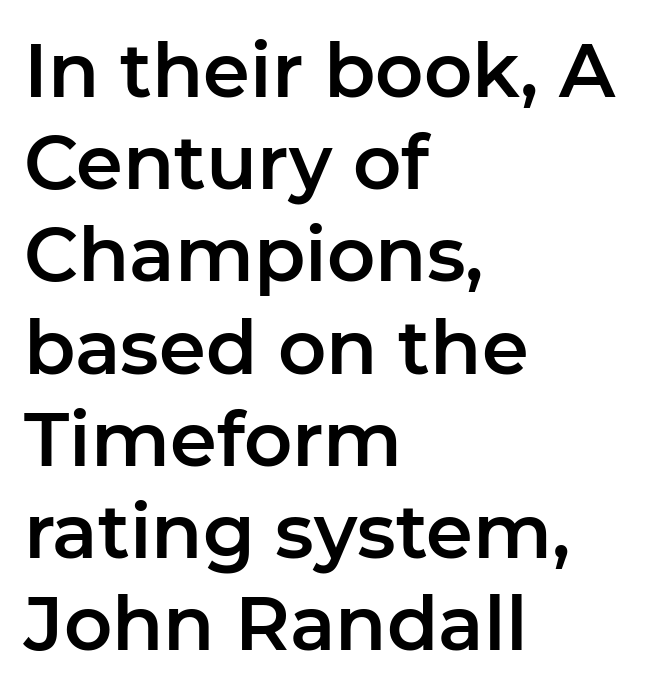
{"serif": "no", "italic": "no", "width": "normal", "stroke_contrast": "low", "x_height": "medium", "monospaced": "no", "underline": "no", "align": "left", "line_spacing_ratio": 1.23, "letter_spacing": "normal", "letter_spacing_em": 0.0, "glyph_px": 75}
